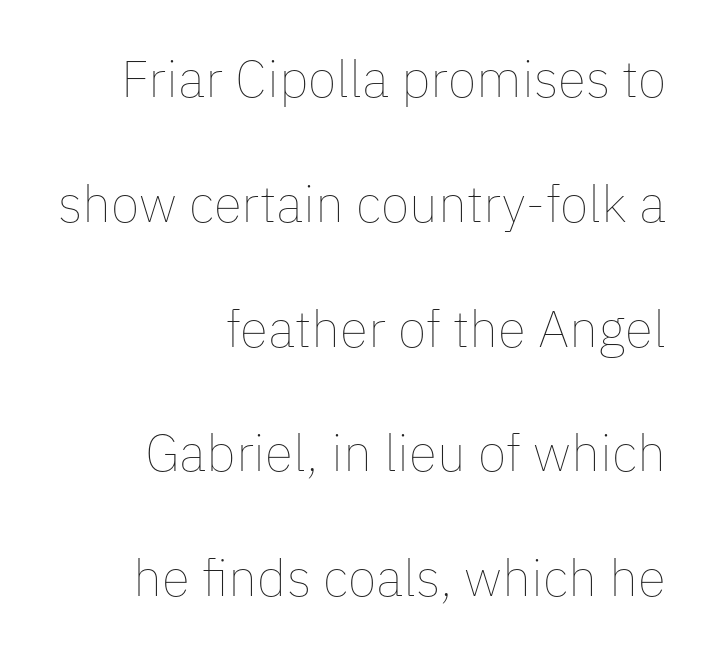
{"italic": "no", "bold": "no", "weight": "thin", "width": "normal", "stroke_contrast": "low", "x_height": "medium", "monospaced": "no", "underline": "no", "align": "right", "line_spacing": "loose", "line_spacing_ratio": 2.4, "letter_spacing": "normal", "letter_spacing_em": 0.0, "glyph_px": 52}
